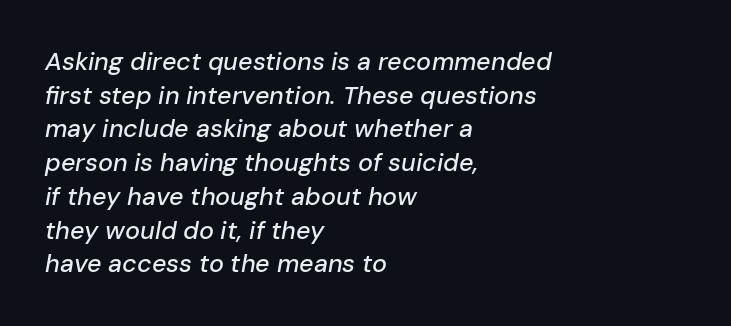
{"italic": "yes", "lean": "right", "slant_degrees": 10, "underline": "no", "align": "left", "line_spacing": "normal", "line_spacing_ratio": 1.35, "letter_spacing": "normal", "letter_spacing_em": 0.0, "glyph_px": 25}
